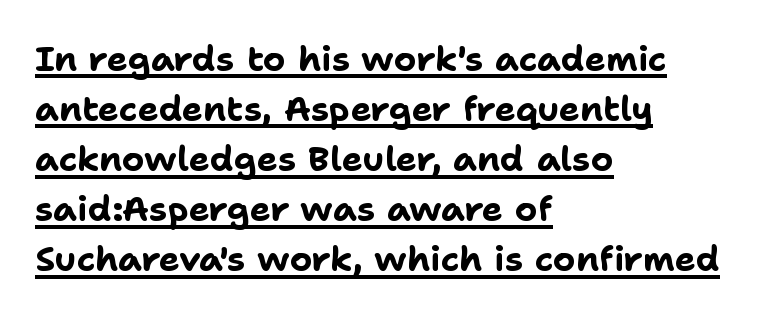
Q: Is the text bold? A: Yes.
Q: Is the text italic (slanted)? A: No, it is upright.
Q: Is the typeface a serif or a sans-serif typeface? A: Sans-serif.
Q: Is the text underlined? A: Yes.
Q: How is the paragraph aligned? A: Left-aligned.
Q: Is the spacing between letters normal or unusually wide? A: Normal.
Q: Is the spacing between lines tight, normal or loose? A: Normal.
Q: Width (condensed, normal, or wide)? A: Normal.
Q: Stroke contrast? A: Low.
Q: x-height? A: Medium.
Q: Monospaced? A: No.
